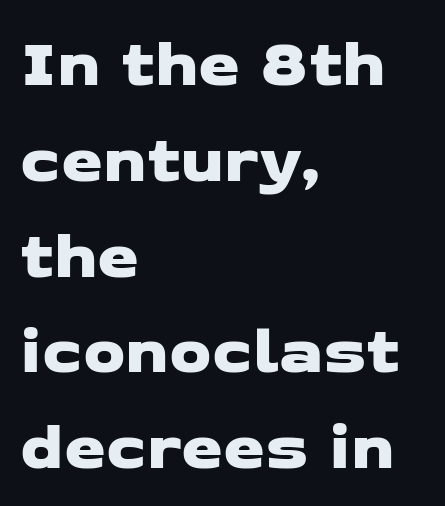
Every row of glyphs begins at an identical x-position on the left. Honestly, there is no underline to notice here at all. Each letter's strokes conclude bluntly, with no projecting serifs. Vertical spacing — default.
